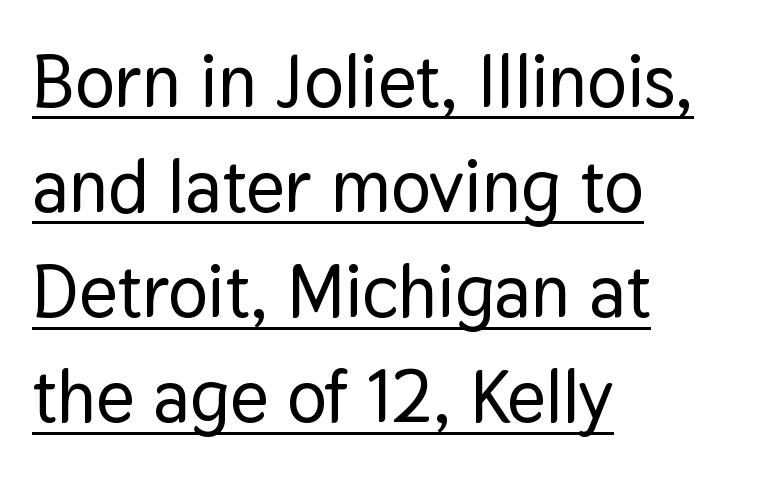
Q: Is the text italic (slanted)? A: No, it is upright.
Q: Is the typeface a serif or a sans-serif typeface? A: Sans-serif.
Q: Is the text underlined? A: Yes.
Q: How is the paragraph aligned? A: Left-aligned.
Q: Is the spacing between letters normal or unusually wide? A: Normal.
Q: Is the spacing between lines tight, normal or loose? A: Normal.
Q: Width (condensed, normal, or wide)? A: Normal.
Q: Stroke contrast? A: Low.
Q: x-height? A: Medium.
Q: Monospaced? A: No.
